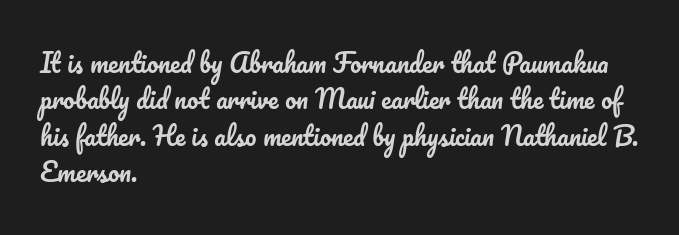
Plain, unruled lines of type. The type is set solid horizontally, with unmodified tracking. Regarding leading, the lines here are spaced in the standard way.
